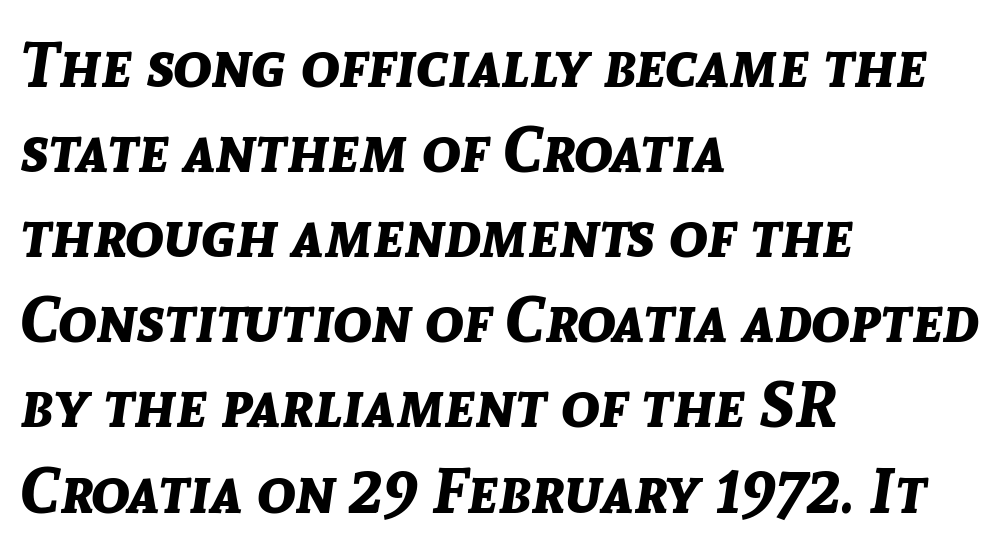
{"italic": "yes", "lean": "right", "slant_degrees": 8, "bold": "yes", "weight": "bold", "width": "normal", "stroke_contrast": "low", "x_height": "medium", "monospaced": "no", "underline": "no", "align": "left", "line_spacing": "normal", "line_spacing_ratio": 1.33, "letter_spacing": "normal", "letter_spacing_em": 0.0, "glyph_px": 64}
